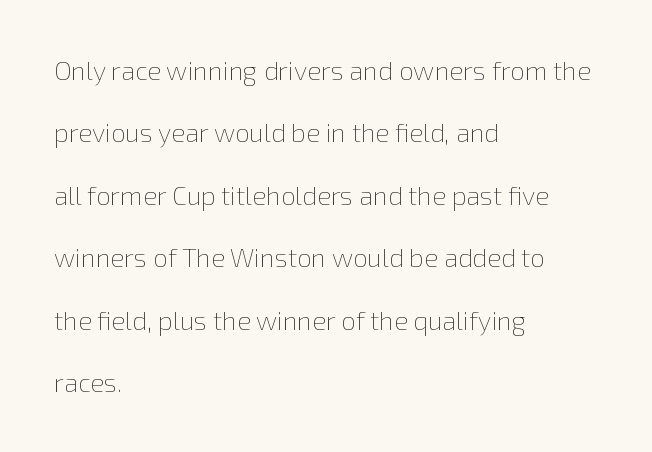
{"italic": "no", "bold": "no", "underline": "no", "align": "left", "line_spacing": "loose", "line_spacing_ratio": 2.4, "letter_spacing": "normal", "letter_spacing_em": 0.0, "glyph_px": 26}
